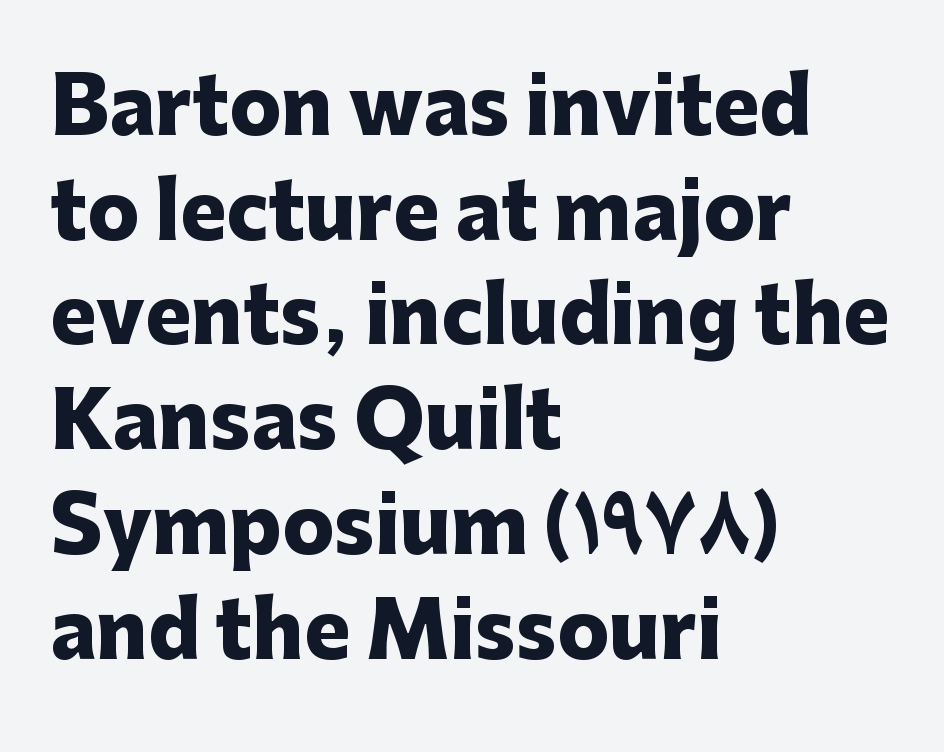
{"serif": "no", "italic": "no", "bold": "yes", "weight": "heavy", "width": "normal", "stroke_contrast": "low", "x_height": "medium", "monospaced": "no", "underline": "no", "align": "left", "line_spacing": "normal", "line_spacing_ratio": 1.36, "letter_spacing": "normal", "letter_spacing_em": 0.0, "glyph_px": 77}
